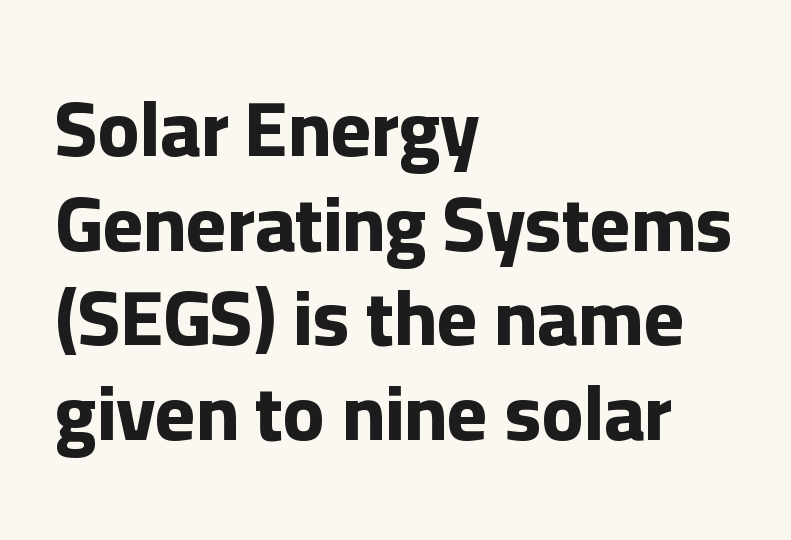
Q: Is the text bold? A: Yes.
Q: Is the text italic (slanted)? A: No, it is upright.
Q: Is the typeface a serif or a sans-serif typeface? A: Sans-serif.
Q: Is the text underlined? A: No.
Q: How is the paragraph aligned? A: Left-aligned.
Q: Is the spacing between letters normal or unusually wide? A: Normal.
Q: Width (condensed, normal, or wide)? A: Normal.
Q: Stroke contrast? A: Low.
Q: x-height? A: Medium.
Q: Monospaced? A: No.
